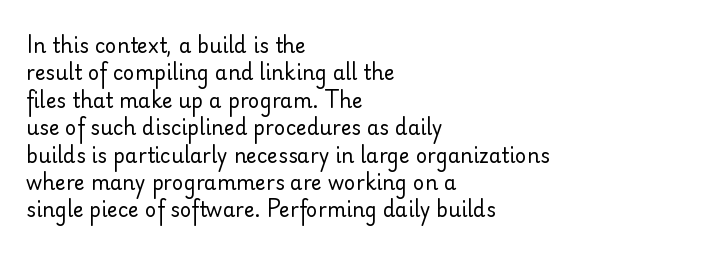
{"italic": "no", "bold": "no", "underline": "no", "align": "left", "line_spacing": "normal", "line_spacing_ratio": 1.37, "letter_spacing": "normal", "letter_spacing_em": 0.0, "glyph_px": 20}
